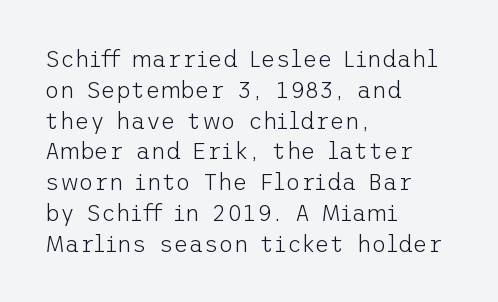
Descenders are the only things crossing below the line. The font sits on the lighter half of the weight spectrum, regular included. Does the copy run flush right? No — it runs flush left. Vertically, the passage feels balanced, rows spaced as you'd expect.
